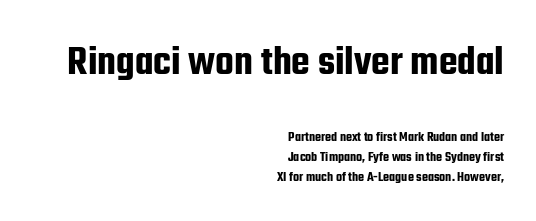
{"serif": "no", "italic": "no", "width": "condensed", "stroke_contrast": "low", "x_height": "medium", "monospaced": "no", "underline": "no", "align": "right", "line_spacing": "normal", "line_spacing_ratio": 1.42, "letter_spacing": "normal", "letter_spacing_em": 0.0, "larger_block": "first", "size_ratio": 3.07, "glyph_px": 43}
